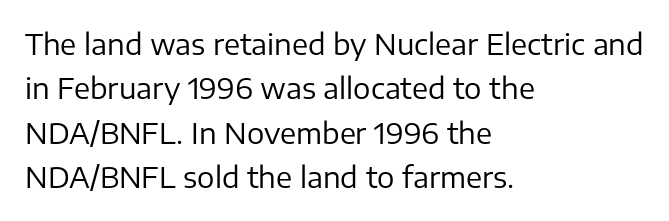
The image shows 29 px regular-weight sans-serif type, upright; set left-aligned, normal line spacing (1.53x), normal letter spacing, not underlined; low stroke contrast and a medium x-height.
